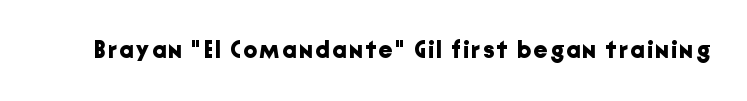
Q: Is the text bold? A: Yes.
Q: Is the text italic (slanted)? A: No, it is upright.
Q: Is the text underlined? A: No.
